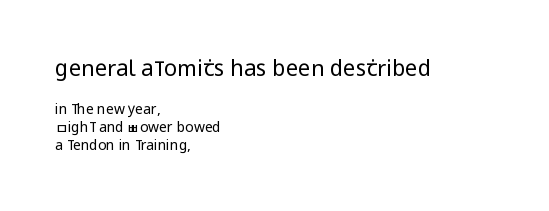
Q: Is the text bold? A: No.
Q: Is the text italic (slanted)? A: No, it is upright.
Q: Is the text underlined? A: No.
Q: How is the paragraph aligned? A: Left-aligned.
Q: Is the spacing between letters normal or unusually wide? A: Normal.
Q: Is the spacing between lines tight, normal or loose? A: Normal.
Q: Which block of text is set in a larger size, the first (top) or the second (bottom)? A: The first (top) one.
